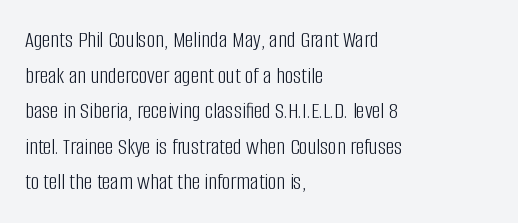
Q: Is the text bold? A: No.
Q: Is the text italic (slanted)? A: No, it is upright.
Q: Is the text underlined? A: No.
Q: How is the paragraph aligned? A: Left-aligned.
Q: Is the spacing between letters normal or unusually wide? A: Normal.
Q: Is the spacing between lines tight, normal or loose? A: Normal.
